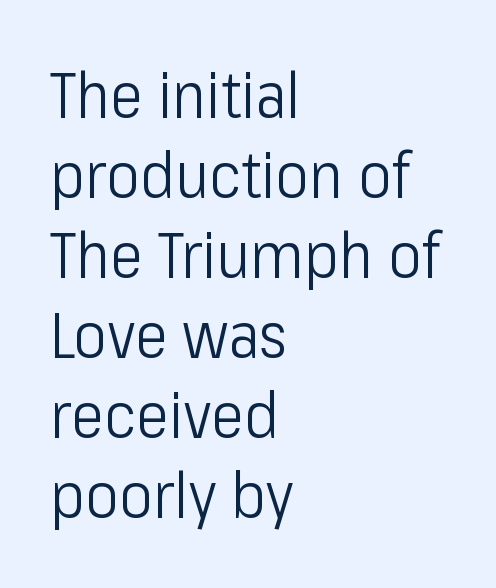
Each word holds together tightly as a unit, with standard inter-letter gaps. Unmarked baselines from the first word to the last. The face used here is proportionally spaced, like ordinary book or web type. Weight: regular or lighter.
